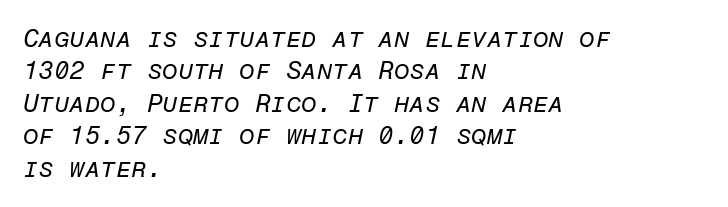
The passage is arranged the way most books set body copy — flush left. Slant detected: the letters are inclined. Decoration check: the copy has no underline. Students, observe: this is what conventionally led text looks like. Inter-character spacing is left at the font's built-in metrics. The passage shown is not bold in any degree.
